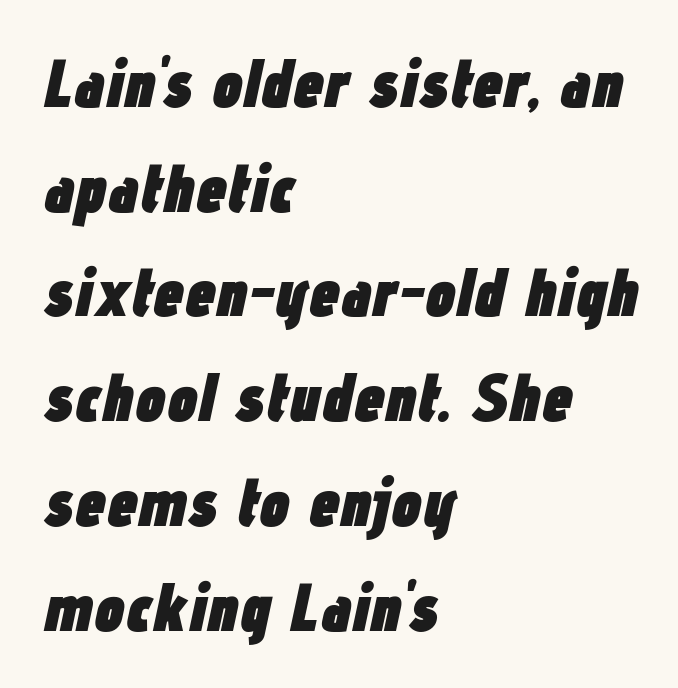
Q: Is the text bold? A: Yes.
Q: Is the text italic (slanted)? A: Yes, it leans right by about 12 degrees.
Q: Is the text underlined? A: No.
Q: How is the paragraph aligned? A: Left-aligned.
Q: Is the spacing between letters normal or unusually wide? A: Normal.
Q: Is the spacing between lines tight, normal or loose? A: Normal.
Q: Width (condensed, normal, or wide)? A: Condensed.
Q: Stroke contrast? A: Low.
Q: x-height? A: Medium.
Q: Monospaced? A: No.
